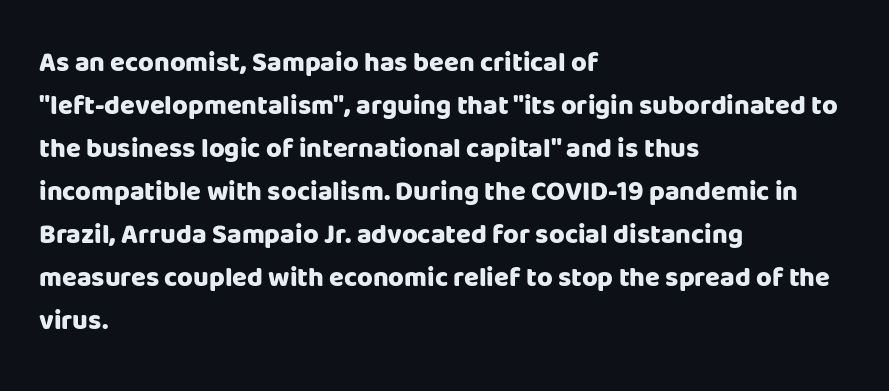
The image shows 27 px bold type, upright; set left-aligned, normal line spacing (1.59x), normal letter spacing, not underlined.
